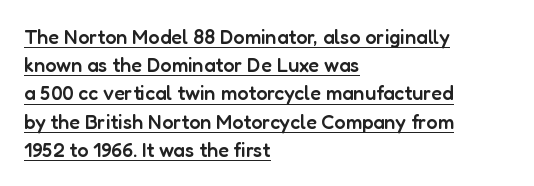
Underlined type. Italic? Not at all — the glyphs are vertical. Default kerning and tracking; the words read as compact shapes. Leading: standard. One-word summary of the alignment: left.
